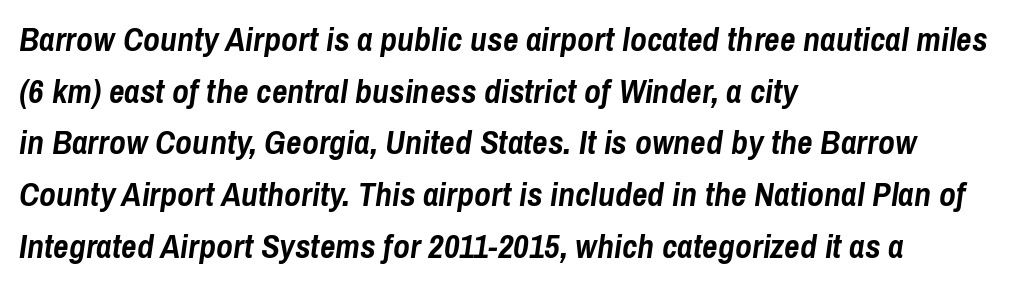
Q: Is the text bold? A: Yes.
Q: Is the text italic (slanted)? A: Yes, it leans right by about 8 degrees.
Q: Is the text underlined? A: No.
Q: How is the paragraph aligned? A: Left-aligned.
Q: Is the spacing between letters normal or unusually wide? A: Normal.
Q: Is the spacing between lines tight, normal or loose? A: Normal.
Q: Width (condensed, normal, or wide)? A: Condensed.
Q: Stroke contrast? A: Low.
Q: x-height? A: Medium.
Q: Monospaced? A: No.
